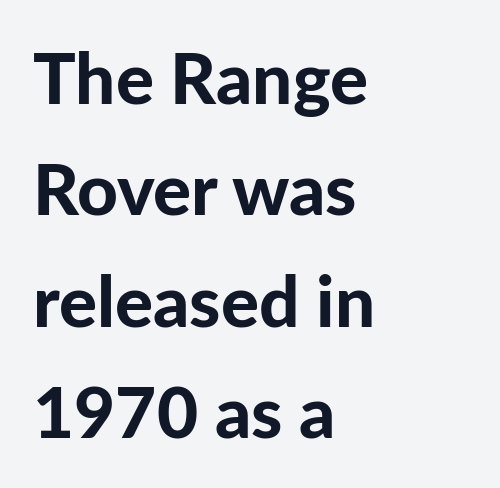
{"serif": "no", "italic": "no", "bold": "yes", "weight": "bold", "width": "normal", "stroke_contrast": "low", "x_height": "medium", "monospaced": "no", "underline": "no", "align": "left", "line_spacing": "normal", "line_spacing_ratio": 1.57, "letter_spacing": "normal", "letter_spacing_em": 0.0, "glyph_px": 71}
